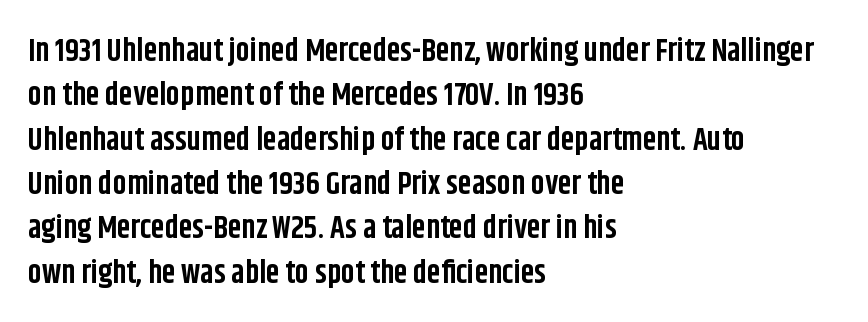
Words float on clear page, feet unadorned. Looks like regular typesetting: each glyph gets only the width it needs. Does the copy run flush right? No — it runs flush left. Posture: upright roman. The passage shown is typeset with a sans-serif family.
